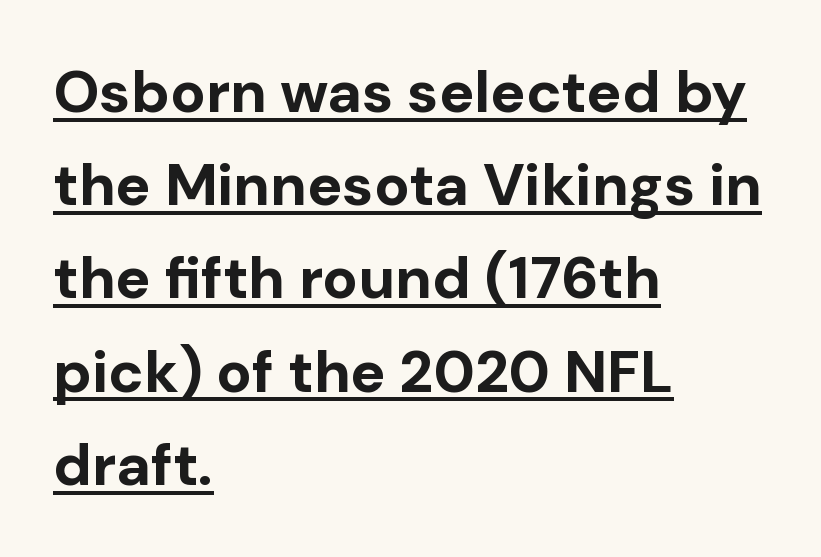
Alignment: flush left. Is this a fixed-width face? No — the glyphs have proportional, varying widths. Interline gaps are of average width in this sample. Heft: maximum for text — a bold.
